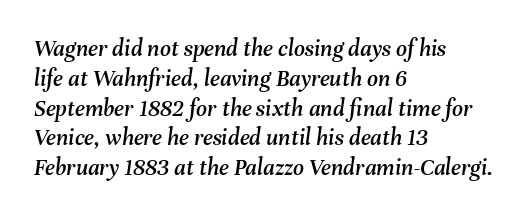
How are the letters spaced? Ordinarily, with no added tracking. Every character sits at an angle, as italics do. In CSS terms this would be text-align: left. The gap between lines stays unmarked.
